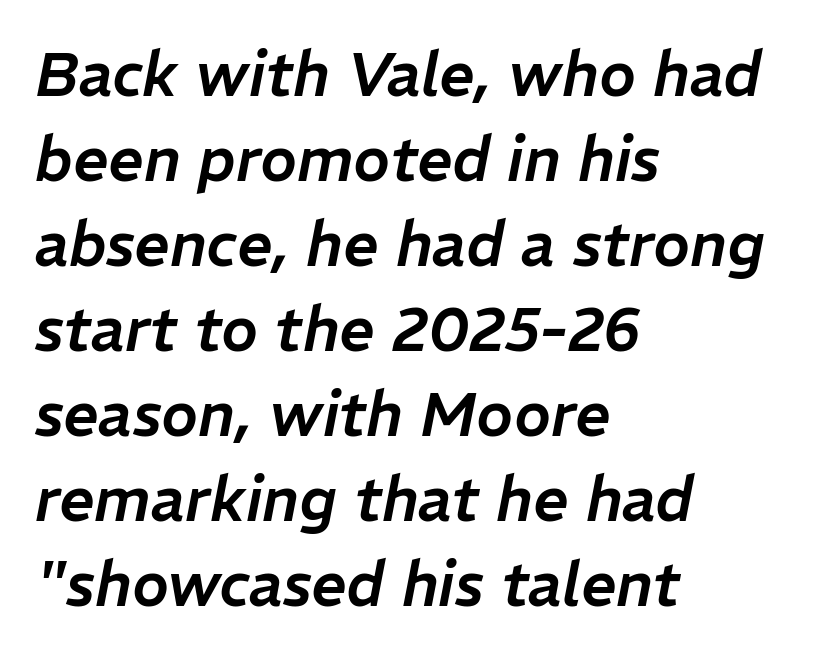
{"italic": "yes", "lean": "right", "slant_degrees": 11, "width": "normal", "stroke_contrast": "low", "x_height": "medium", "monospaced": "no", "underline": "no", "align": "left", "line_spacing": "normal", "line_spacing_ratio": 1.37, "letter_spacing": "normal", "letter_spacing_em": 0.0, "glyph_px": 62}
